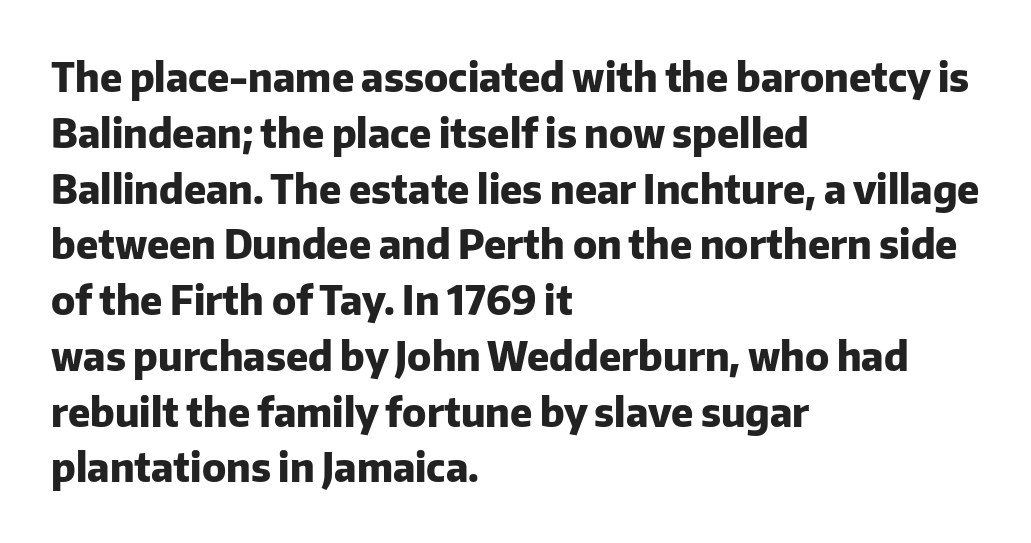
{"serif": "no", "italic": "no", "bold": "yes", "weight": "heavy", "width": "normal", "stroke_contrast": "low", "x_height": "medium", "monospaced": "no", "underline": "no", "align": "left", "line_spacing": "normal", "line_spacing_ratio": 1.43, "letter_spacing": "normal", "letter_spacing_em": 0.0, "glyph_px": 39}
